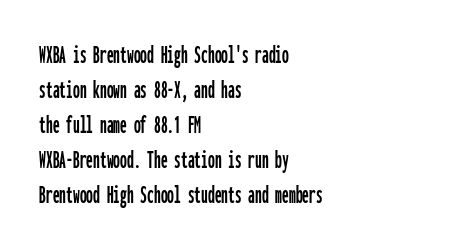
Q: Is the text italic (slanted)? A: No, it is upright.
Q: Is the text underlined? A: No.
Q: How is the paragraph aligned? A: Left-aligned.
Q: Is the spacing between letters normal or unusually wide? A: Normal.
Q: Is the spacing between lines tight, normal or loose? A: Normal.
